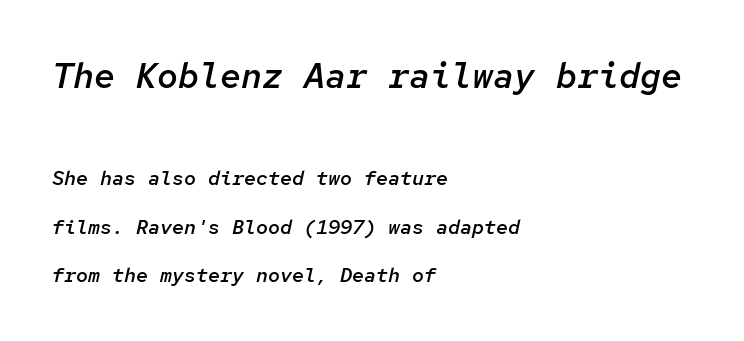
These two chunks differ in scale, with the top chunk taking the larger measure. Monospaced: the letters line up in strict vertical columns. Anything drawn beneath the words? Only blank space. The line-height multiplier appears high, well above default.
